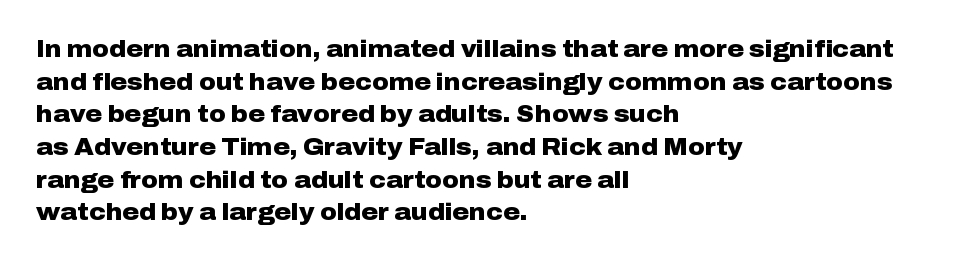
The image shows 23 px bold type, upright; set left-aligned, normal line spacing (1.42x), normal letter spacing, not underlined.
